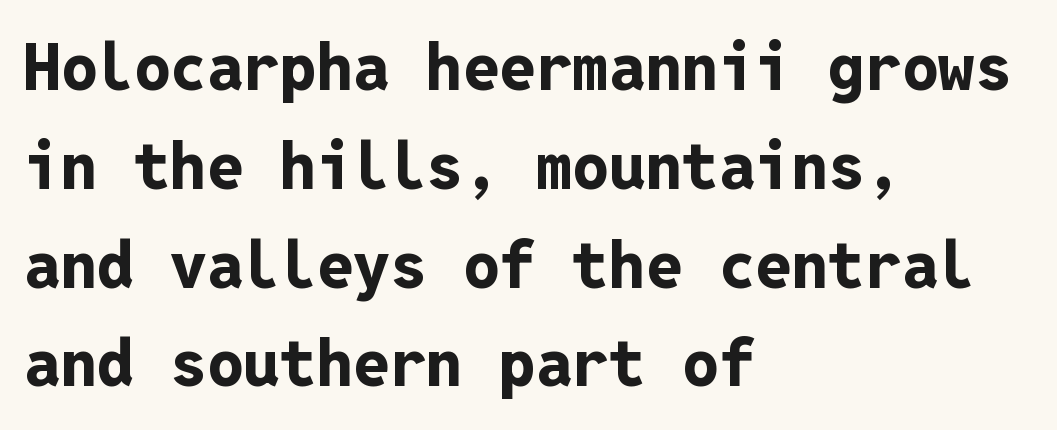
{"serif": "no", "italic": "no", "bold": "yes", "weight": "bold", "width": "normal", "stroke_contrast": "low", "x_height": "medium", "monospaced": "yes", "underline": "no", "align": "left", "line_spacing": "normal", "line_spacing_ratio": 1.52, "letter_spacing": "normal", "letter_spacing_em": 0.0, "glyph_px": 65}
